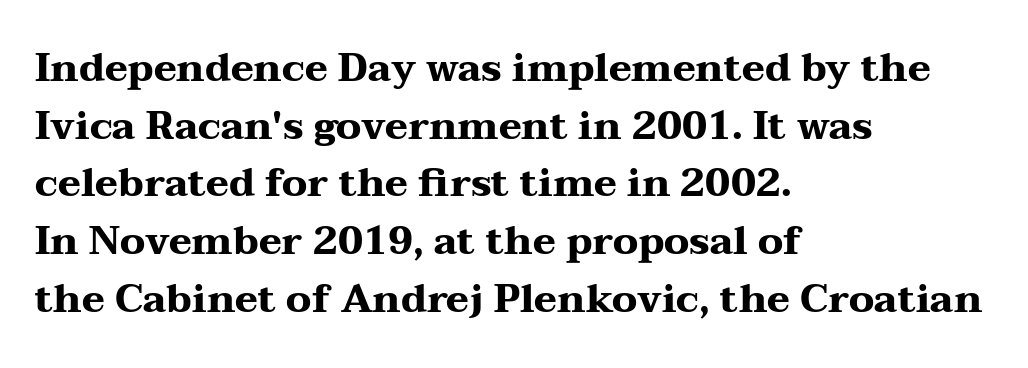
Q: Is the text bold? A: Yes.
Q: Is the text italic (slanted)? A: No, it is upright.
Q: Is the typeface a serif or a sans-serif typeface? A: Serif.
Q: Is the text underlined? A: No.
Q: How is the paragraph aligned? A: Left-aligned.
Q: Is the spacing between letters normal or unusually wide? A: Normal.
Q: Is the spacing between lines tight, normal or loose? A: Normal.
Q: Width (condensed, normal, or wide)? A: Wide.
Q: Stroke contrast? A: Medium.
Q: x-height? A: Medium.
Q: Monospaced? A: No.
